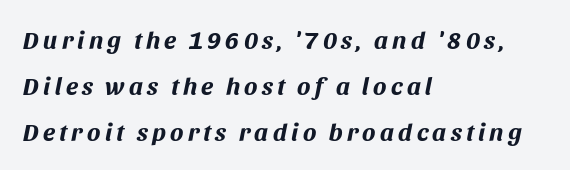
Slant detected: the letters are inclined. This rendering features lettering with no underline. Every letter is thick-stroked: bold, no question. Every row of glyphs begins at an identical x-position on the left.
